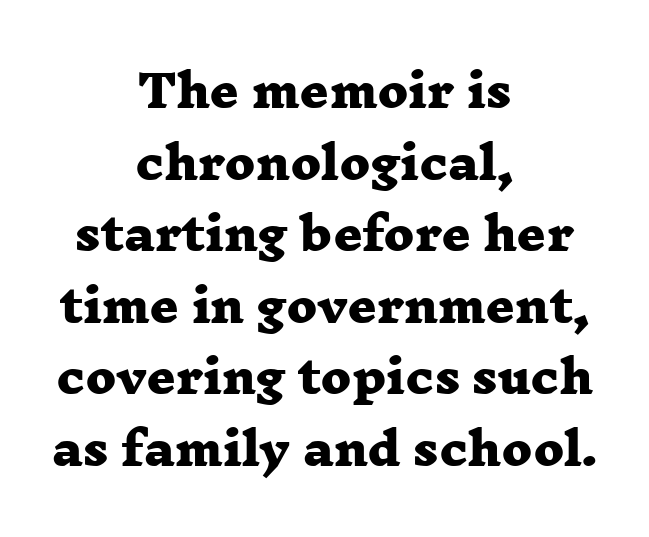
Is this a sans? No — the strokes have serifs. Varying glyph widths throughout — classic text-font behaviour. Letters rest on an invisible, unmarked baseline. Does the copy run flush right? No — it is centered line by line. In terms of letterspacing, this is plain default setting. The strokes are fattened all the way to bold.
